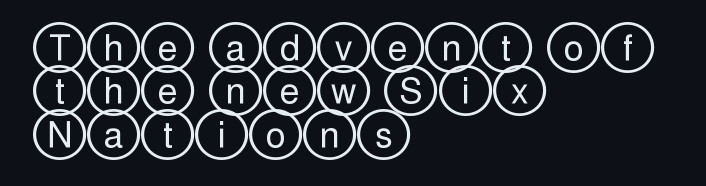
No italicization has been applied; the sample stays upright. Short note: letters normally spaced. This sample is left-justified, so line endings fall wherever the words run out. Only glyphs here, with clear space below each row.
